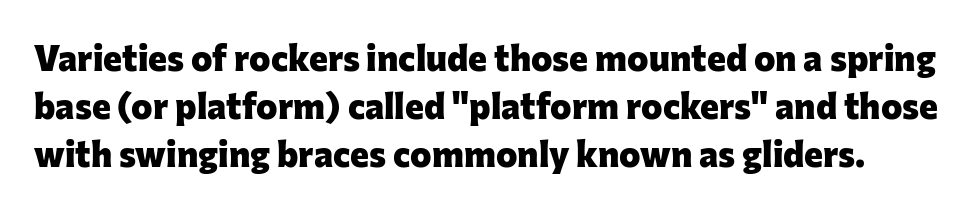
No extra tracking has been applied to these lines. Strokes here are thick enough to call this a true bold. Each letter keeps its own natural width here, so spacing adapts to shape. A bare baseline throughout the passage.
